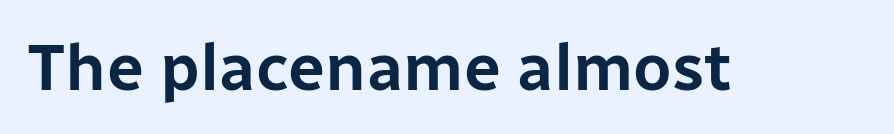
Q: Is the text italic (slanted)? A: No, it is upright.
Q: Is the typeface a serif or a sans-serif typeface? A: Sans-serif.
Q: Is the text underlined? A: No.
Q: Is the spacing between letters normal or unusually wide? A: Normal.
Q: Width (condensed, normal, or wide)? A: Normal.
Q: Stroke contrast? A: Low.
Q: x-height? A: Medium.
Q: Monospaced? A: No.
